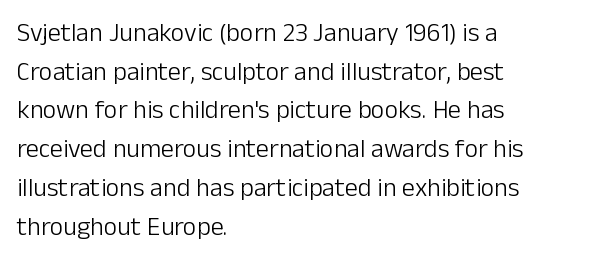
The image shows 26 px text type, upright; set left-aligned, normal line spacing (1.49x), normal letter spacing, not underlined.
